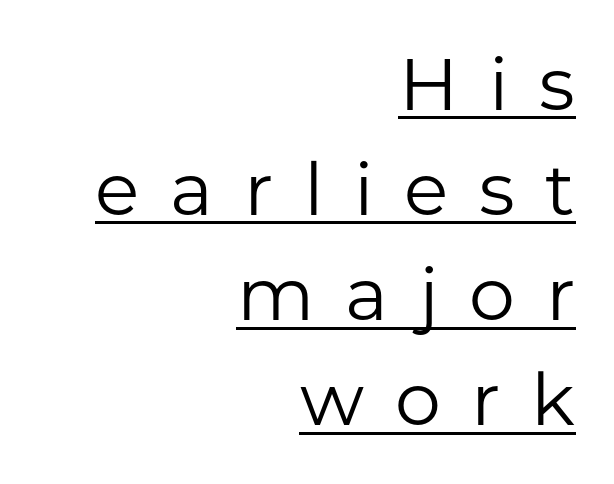
Q: Is the text bold? A: No.
Q: Is the text italic (slanted)? A: No, it is upright.
Q: Is the typeface a serif or a sans-serif typeface? A: Sans-serif.
Q: Is the text underlined? A: Yes.
Q: How is the paragraph aligned? A: Right-aligned.
Q: Is the spacing between letters normal or unusually wide? A: Unusually wide.
Q: Is the spacing between lines tight, normal or loose? A: Normal.
Q: Width (condensed, normal, or wide)? A: Normal.
Q: Stroke contrast? A: Low.
Q: x-height? A: Medium.
Q: Monospaced? A: No.
